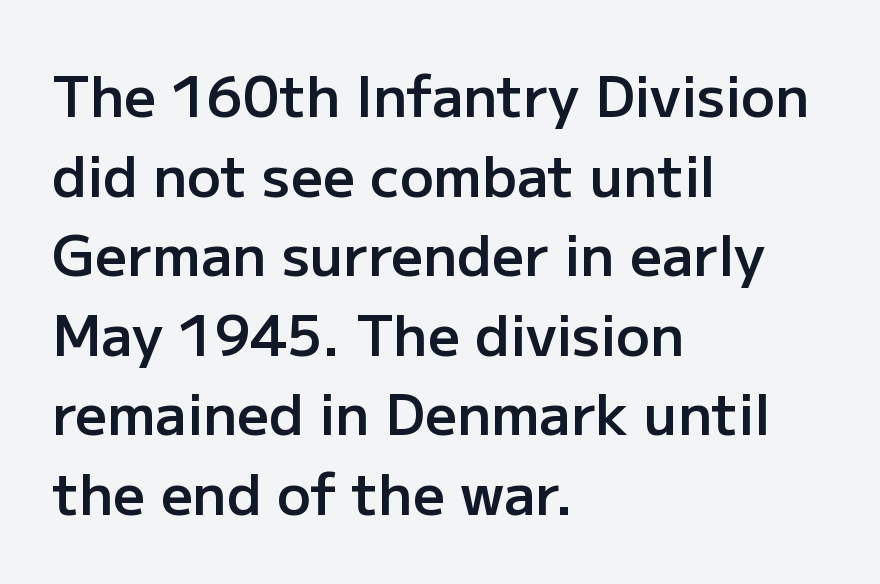
Q: Is the text bold? A: Semi-bold.
Q: Is the text italic (slanted)? A: No, it is upright.
Q: Is the typeface a serif or a sans-serif typeface? A: Sans-serif.
Q: Is the text underlined? A: No.
Q: How is the paragraph aligned? A: Left-aligned.
Q: Is the spacing between letters normal or unusually wide? A: Normal.
Q: Is the spacing between lines tight, normal or loose? A: Normal.
Q: Width (condensed, normal, or wide)? A: Normal.
Q: Stroke contrast? A: Low.
Q: x-height? A: Medium.
Q: Monospaced? A: No.
